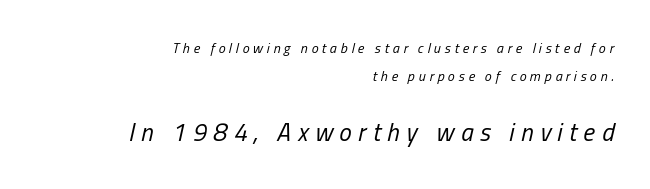
The line texture is sparse and dotted thanks to wide tracking. Summary of vertical rhythm: relaxed, with wide interline spacing. In terms of posture, this sample is oblique. Size contrast runs from small at the top to large at the bottom. The passage shown is not underscored anywhere.
